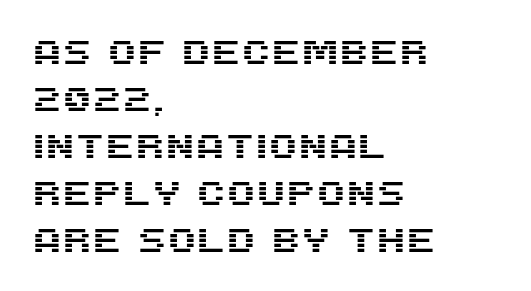
Q: Is the text italic (slanted)? A: No, it is upright.
Q: Is the typeface a serif or a sans-serif typeface? A: Sans-serif.
Q: Is the text underlined? A: No.
Q: How is the paragraph aligned? A: Left-aligned.
Q: Is the spacing between letters normal or unusually wide? A: Normal.
Q: Is the spacing between lines tight, normal or loose? A: Normal.
Q: Width (condensed, normal, or wide)? A: Normal.
Q: Stroke contrast? A: Medium.
Q: x-height? A: Large.
Q: Monospaced? A: No.
